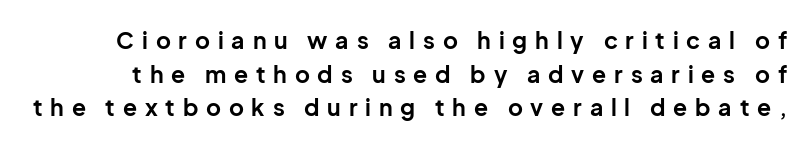
Tracking value appears strongly positive — letters spread wide. Posture: vertical. The face used here has the dense, thick strokes of a bold. Type without underlining.
